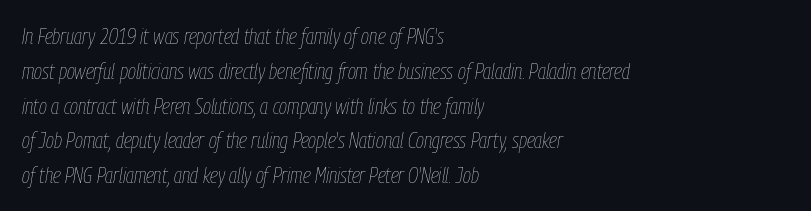
Q: Is the text bold? A: No.
Q: Is the text italic (slanted)? A: Yes, it leans right by about 9 degrees.
Q: Is the text underlined? A: No.
Q: How is the paragraph aligned? A: Left-aligned.
Q: Is the spacing between letters normal or unusually wide? A: Normal.
Q: Is the spacing between lines tight, normal or loose? A: Normal.
